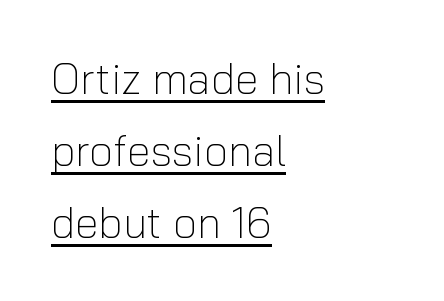
The image shows 43 px light sans-serif type, upright; set left-aligned, normal line spacing (1.68x), normal letter spacing, underlined; low stroke contrast and a medium x-height.
